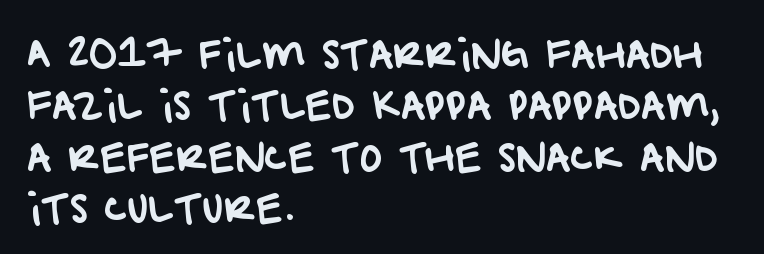
Q: Is the typeface a serif or a sans-serif typeface? A: Sans-serif.
Q: Is the text underlined? A: No.
Q: How is the paragraph aligned? A: Left-aligned.
Q: Is the spacing between letters normal or unusually wide? A: Normal.
Q: Is the spacing between lines tight, normal or loose? A: Normal.
Q: Width (condensed, normal, or wide)? A: Normal.
Q: Stroke contrast? A: Low.
Q: x-height? A: Large.
Q: Monospaced? A: No.
